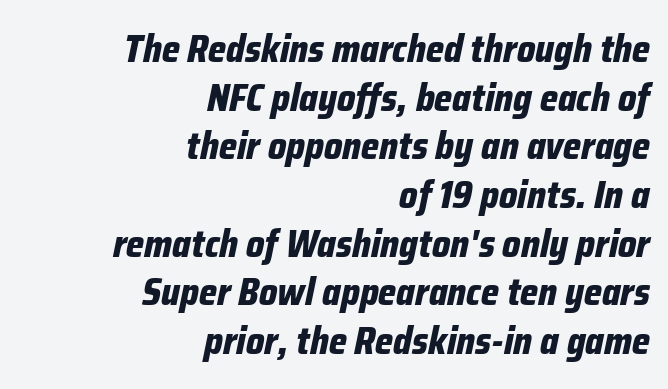
{"italic": "yes", "lean": "right", "slant_degrees": 12, "bold": "yes", "weight": "bold", "width": "condensed", "stroke_contrast": "low", "x_height": "medium", "monospaced": "no", "underline": "no", "align": "right", "line_spacing": "normal", "line_spacing_ratio": 1.28, "letter_spacing": "normal", "letter_spacing_em": 0.0, "glyph_px": 38}
